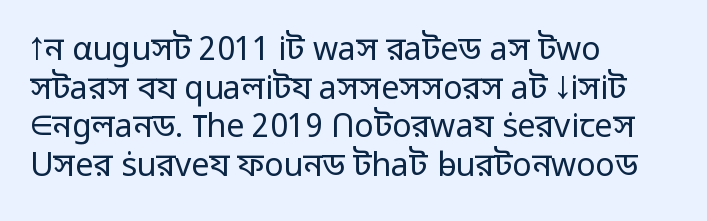
The image shows 32 px regular-weight sans-serif type, upright; set left-aligned, line spacing 1.21x, normal letter spacing, not underlined; low stroke contrast and a medium x-height.
